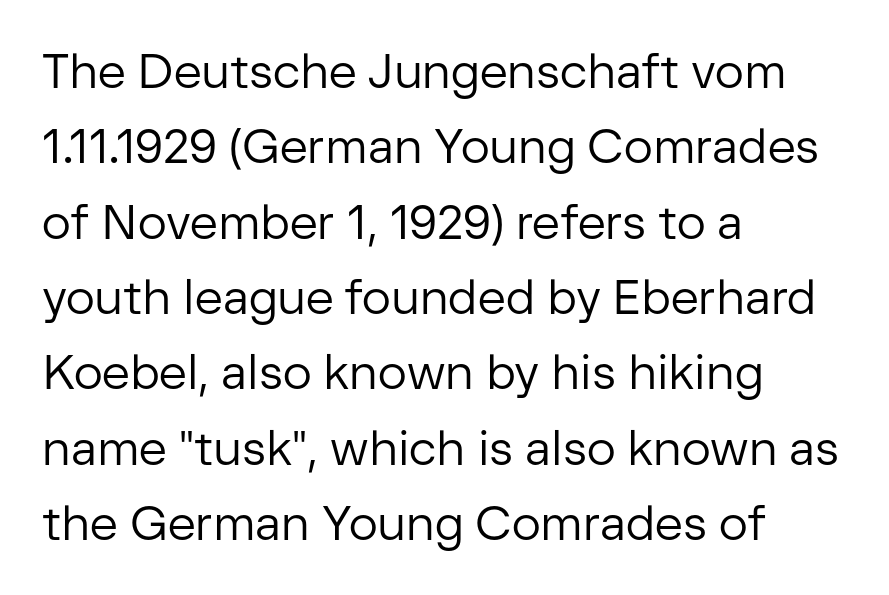
The cut favours lightness, reaching ordinary text weight at its darkest. Unlike a traditional serif, this face leaves its strokes unadorned. Each letter keeps its own natural width here, so spacing adapts to shape. Posture: straight, roman, zero tilt. Quick note: underline off. Line beginnings align vertically; line endings do not.
